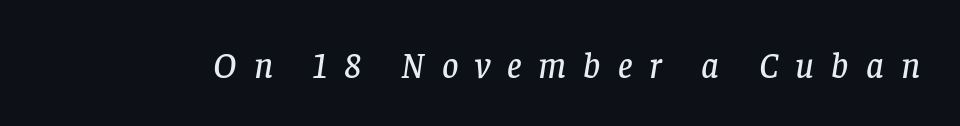
Q: Is the text italic (slanted)? A: Yes, it leans right by about 8 degrees.
Q: Is the typeface a serif or a sans-serif typeface? A: Serif.
Q: Is the text underlined? A: No.
Q: Is the spacing between letters normal or unusually wide? A: Unusually wide.
Q: Width (condensed, normal, or wide)? A: Normal.
Q: Stroke contrast? A: Low.
Q: x-height? A: Large.
Q: Monospaced? A: No.
